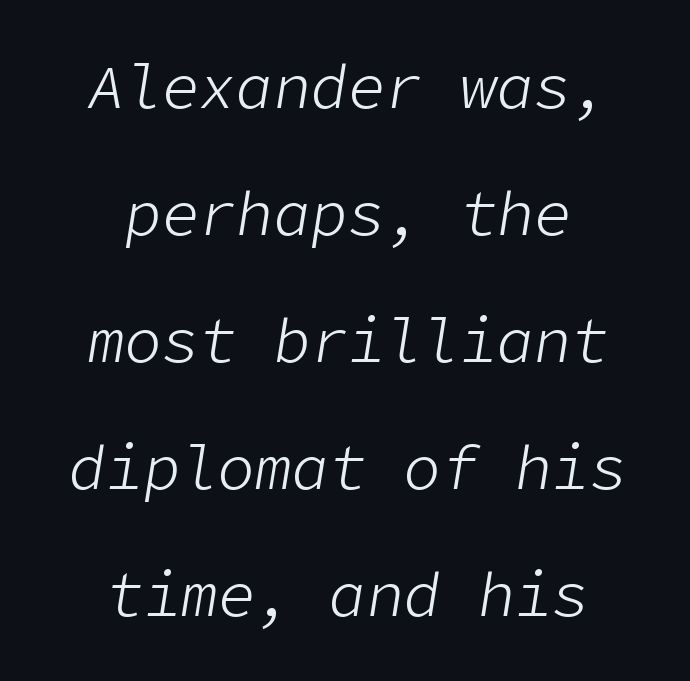
{"italic": "yes", "lean": "right", "slant_degrees": 9, "bold": "no", "weight": "light", "width": "normal", "stroke_contrast": "low", "x_height": "medium", "underline": "no", "align": "center", "line_spacing": "loose", "line_spacing_ratio": 2.05, "letter_spacing": "normal", "letter_spacing_em": 0.0, "glyph_px": 62}
